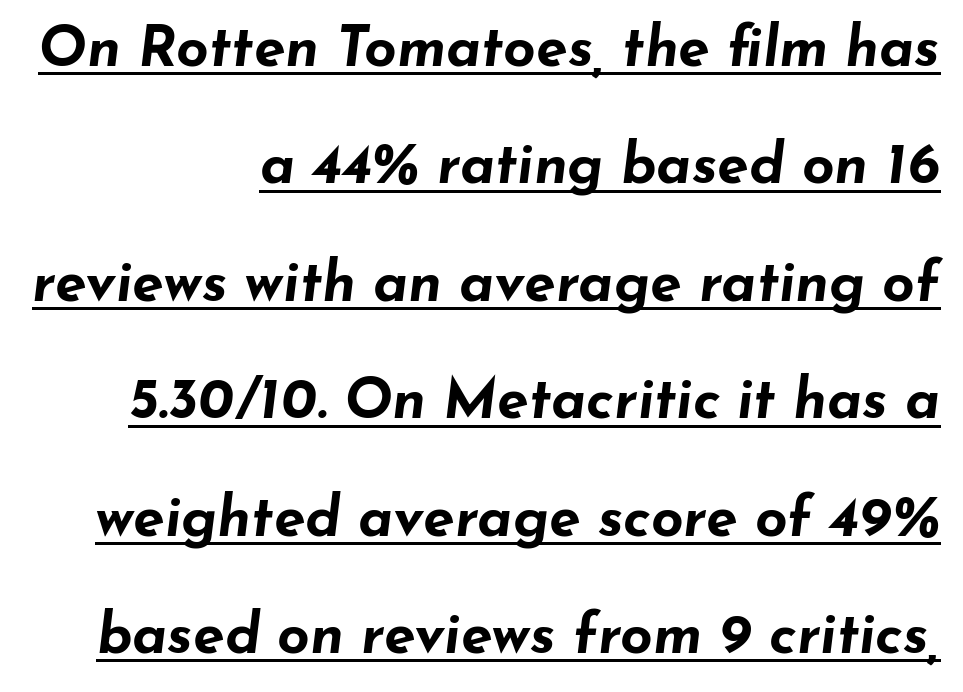
Q: Is the text bold? A: Yes.
Q: Is the text italic (slanted)? A: Yes, it leans right by about 7 degrees.
Q: Is the text underlined? A: Yes.
Q: How is the paragraph aligned? A: Right-aligned.
Q: Is the spacing between letters normal or unusually wide? A: Normal.
Q: Is the spacing between lines tight, normal or loose? A: Loose.
Q: Width (condensed, normal, or wide)? A: Wide.
Q: Stroke contrast? A: Low.
Q: x-height? A: Small.
Q: Monospaced? A: No.
